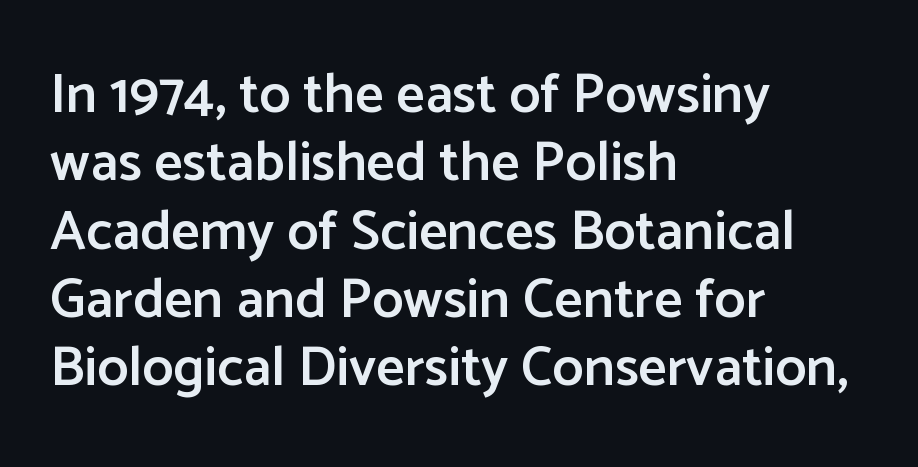
{"serif": "no", "italic": "no", "bold": "semi", "weight": "semibold", "width": "normal", "stroke_contrast": "low", "x_height": "medium", "monospaced": "no", "underline": "no", "align": "left", "line_spacing_ratio": 1.22, "letter_spacing": "normal", "letter_spacing_em": 0.0, "glyph_px": 56}
